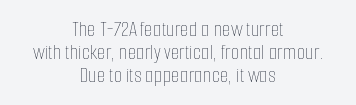
{"italic": "no", "bold": "no", "underline": "no", "align": "center", "line_spacing": "tight", "line_spacing_ratio": 1.04, "letter_spacing": "normal", "letter_spacing_em": 0.0, "glyph_px": 22}
